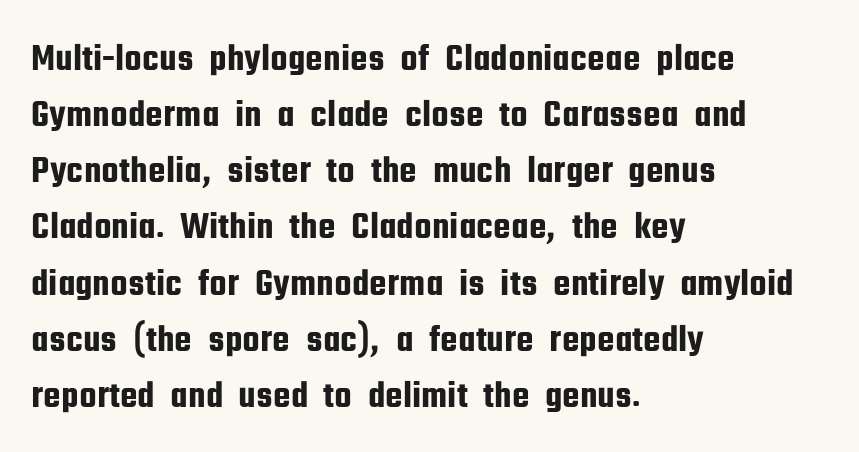
{"serif": "no", "italic": "no", "width": "condensed", "stroke_contrast": "low", "x_height": "medium", "monospaced": "no", "underline": "no", "align": "left", "line_spacing": "normal", "line_spacing_ratio": 1.44, "letter_spacing": "normal", "letter_spacing_em": 0.0, "glyph_px": 39}
